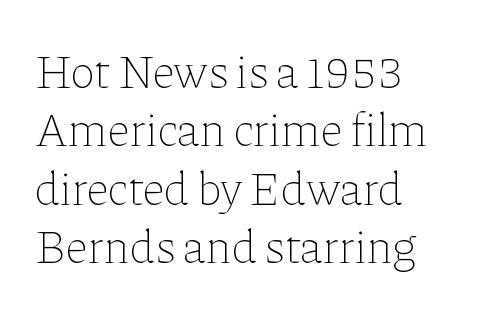
Q: Is the text bold? A: No.
Q: Is the text italic (slanted)? A: No, it is upright.
Q: Is the text underlined? A: No.
Q: How is the paragraph aligned? A: Left-aligned.
Q: Is the spacing between letters normal or unusually wide? A: Normal.
Q: Width (condensed, normal, or wide)? A: Normal.
Q: Stroke contrast? A: Low.
Q: x-height? A: Medium.
Q: Monospaced? A: No.
